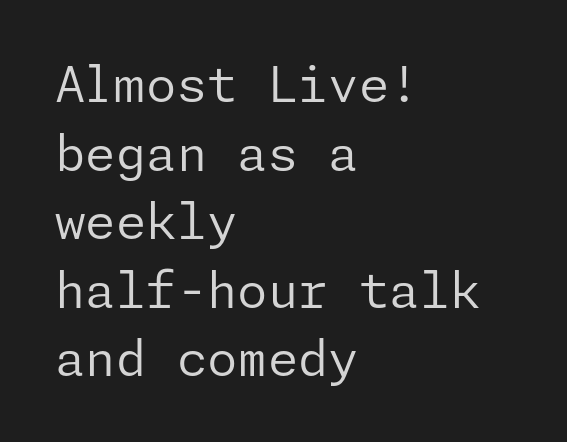
Leftover space on each line is placed entirely after the last word. The letters carry no serifs — their stems end cleanly without finishing strokes. Rule under the text: the space is simply empty. Notice how descenders clear the ascenders below comfortably — that's standard leading.
